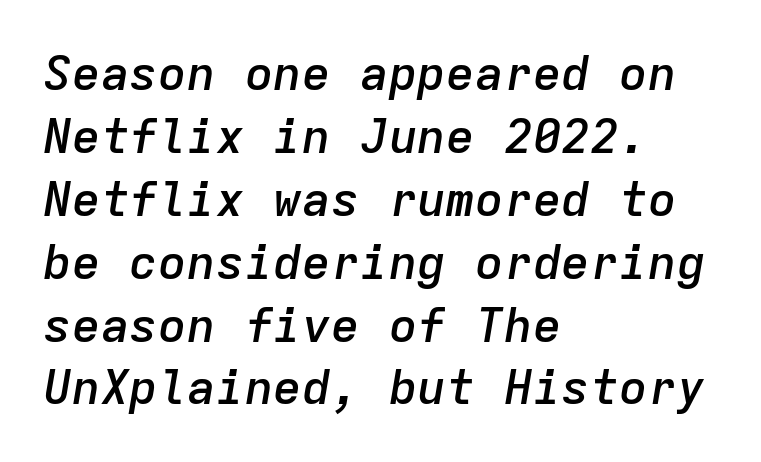
The image shows 48 px semibold type, italic (leaning right), monospaced; set left-aligned, normal line spacing (1.31x), normal letter spacing, not underlined; low stroke contrast and a medium x-height.
